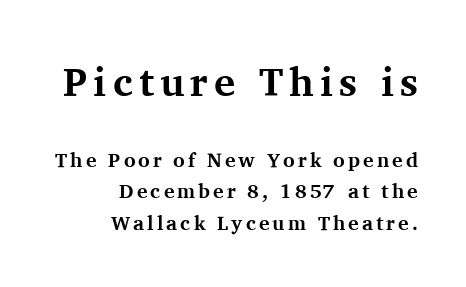
Q: Is the text bold? A: Yes.
Q: Is the text italic (slanted)? A: No, it is upright.
Q: Is the typeface a serif or a sans-serif typeface? A: Serif.
Q: Is the text underlined? A: No.
Q: How is the paragraph aligned? A: Right-aligned.
Q: Is the spacing between lines tight, normal or loose? A: Normal.
Q: Which block of text is set in a larger size, the first (top) or the second (bottom)? A: The first (top) one.
Q: Width (condensed, normal, or wide)? A: Normal.
Q: Stroke contrast? A: Medium.
Q: x-height? A: Medium.
Q: Monospaced? A: No.
